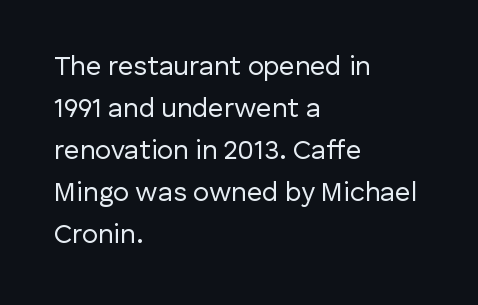
Q: Is the text bold? A: No.
Q: Is the text italic (slanted)? A: No, it is upright.
Q: Is the text underlined? A: No.
Q: How is the paragraph aligned? A: Left-aligned.
Q: Is the spacing between letters normal or unusually wide? A: Normal.
Q: Is the spacing between lines tight, normal or loose? A: Normal.
